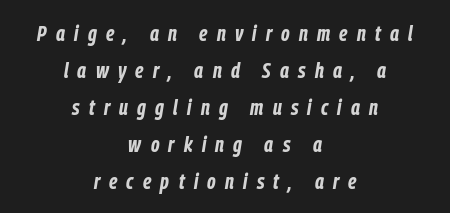
Q: Is the text bold? A: Yes.
Q: Is the text italic (slanted)? A: Yes, it leans right by about 9 degrees.
Q: Is the text underlined? A: No.
Q: How is the paragraph aligned? A: Centered.
Q: Is the spacing between letters normal or unusually wide? A: Unusually wide.
Q: Is the spacing between lines tight, normal or loose? A: Normal.
